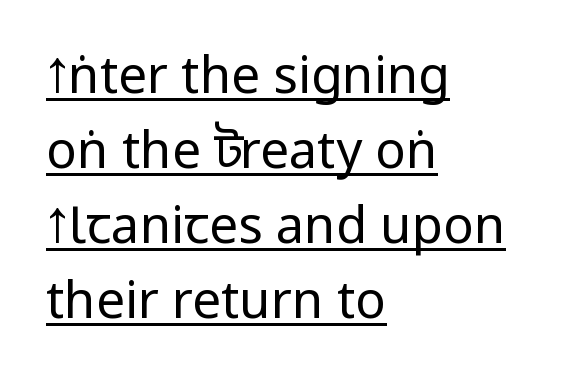
Q: Is the text bold? A: No.
Q: Is the text italic (slanted)? A: No, it is upright.
Q: Is the typeface a serif or a sans-serif typeface? A: Sans-serif.
Q: Is the text underlined? A: Yes.
Q: How is the paragraph aligned? A: Left-aligned.
Q: Is the spacing between letters normal or unusually wide? A: Normal.
Q: Is the spacing between lines tight, normal or loose? A: Normal.
Q: Width (condensed, normal, or wide)? A: Condensed.
Q: Stroke contrast? A: Low.
